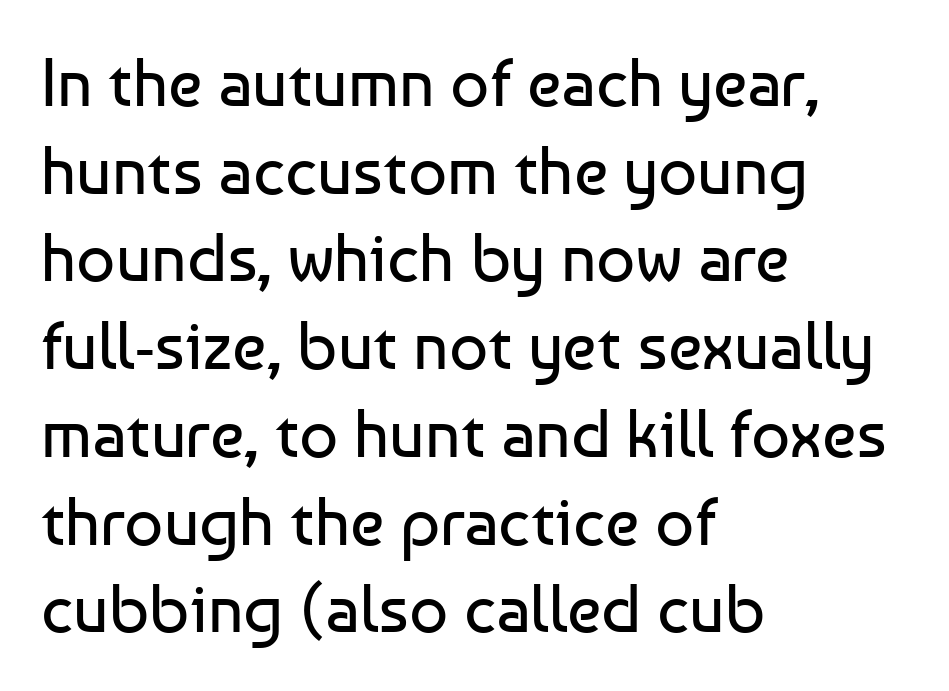
The image shows 68 px regular-weight sans-serif type, upright; set left-aligned, normal line spacing (1.29x), normal letter spacing, not underlined; low stroke contrast and a medium x-height.
